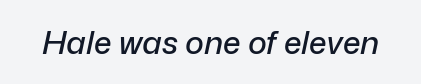
{"italic": "yes", "lean": "right", "slant_degrees": 12, "width": "normal", "stroke_contrast": "low", "x_height": "medium", "monospaced": "no", "underline": "no", "letter_spacing": "normal", "letter_spacing_em": 0.0, "glyph_px": 32}
